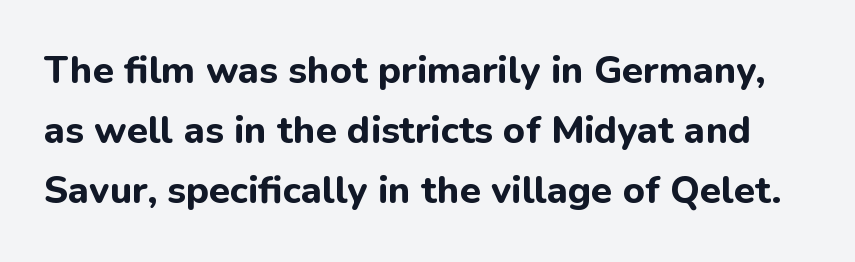
The image shows 38 px bold sans-serif type, upright; set normal line spacing (1.58x), normal letter spacing, not underlined; low stroke contrast and a medium x-height.
